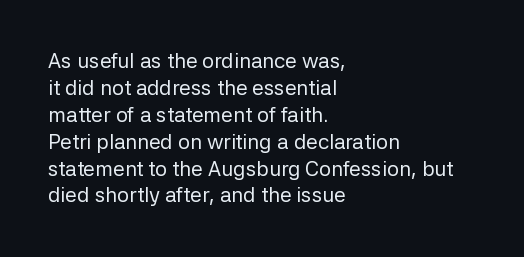
{"italic": "no", "bold": "no", "underline": "no", "align": "left", "line_spacing": "normal", "line_spacing_ratio": 1.28, "letter_spacing": "normal", "letter_spacing_em": 0.0, "glyph_px": 21}
